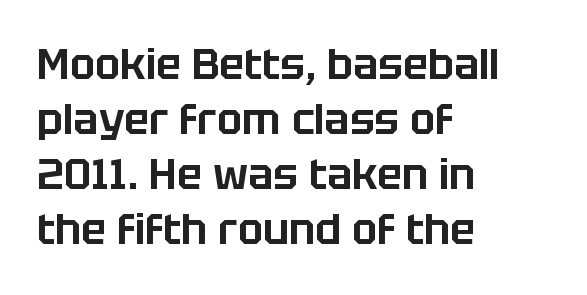
In CSS terms this would be text-align: left. Each word holds together tightly as a unit, with standard inter-letter gaps. Every character sits straight up, as roman type does. Note: no serifs on the glyphs. Descenders are the only things crossing below the line. The space between consecutive lines is moderate.
